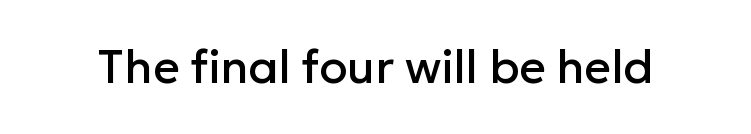
Q: Is the text italic (slanted)? A: No, it is upright.
Q: Is the typeface a serif or a sans-serif typeface? A: Sans-serif.
Q: Is the text underlined? A: No.
Q: Is the spacing between letters normal or unusually wide? A: Normal.
Q: Width (condensed, normal, or wide)? A: Normal.
Q: Stroke contrast? A: Low.
Q: x-height? A: Medium.
Q: Monospaced? A: No.
